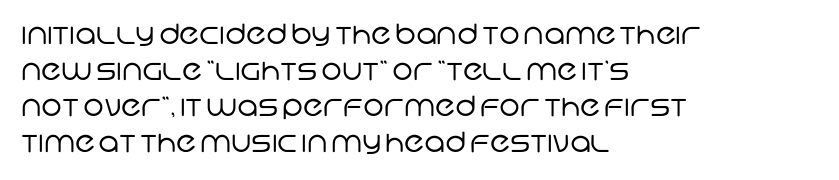
{"serif": "no", "bold": "no", "weight": "regular", "width": "normal", "stroke_contrast": "low", "x_height": "large", "monospaced": "no", "underline": "no", "align": "left", "line_spacing": "normal", "line_spacing_ratio": 1.29, "letter_spacing": "normal", "letter_spacing_em": 0.0, "glyph_px": 28}
